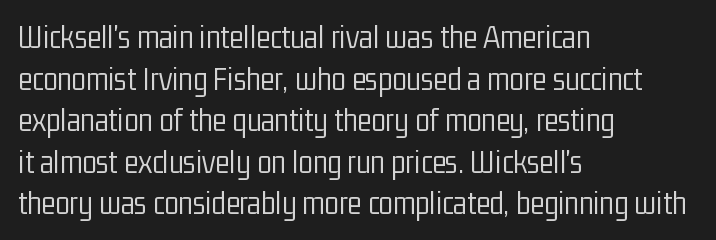
Q: Is the text bold? A: No.
Q: Is the text italic (slanted)? A: No, it is upright.
Q: Is the typeface a serif or a sans-serif typeface? A: Sans-serif.
Q: Is the text underlined? A: No.
Q: How is the paragraph aligned? A: Left-aligned.
Q: Is the spacing between letters normal or unusually wide? A: Normal.
Q: Is the spacing between lines tight, normal or loose? A: Normal.
Q: Width (condensed, normal, or wide)? A: Condensed.
Q: Stroke contrast? A: Low.
Q: x-height? A: Medium.
Q: Monospaced? A: No.
